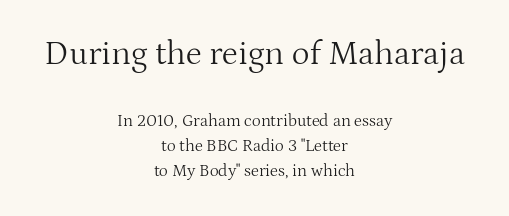
Q: Is the text bold? A: No.
Q: Is the text italic (slanted)? A: No, it is upright.
Q: Is the typeface a serif or a sans-serif typeface? A: Serif.
Q: Is the text underlined? A: No.
Q: How is the paragraph aligned? A: Centered.
Q: Is the spacing between letters normal or unusually wide? A: Normal.
Q: Is the spacing between lines tight, normal or loose? A: Normal.
Q: Which block of text is set in a larger size, the first (top) or the second (bottom)? A: The first (top) one.
Q: Width (condensed, normal, or wide)? A: Normal.
Q: Stroke contrast? A: Medium.
Q: x-height? A: Medium.
Q: Monospaced? A: No.
